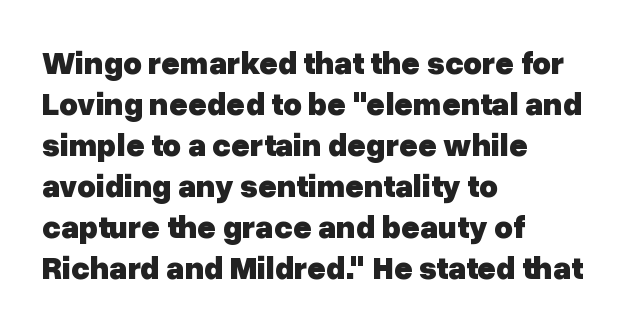
Q: Is the text bold? A: Yes.
Q: Is the text italic (slanted)? A: No, it is upright.
Q: Is the typeface a serif or a sans-serif typeface? A: Sans-serif.
Q: Is the text underlined? A: No.
Q: How is the paragraph aligned? A: Left-aligned.
Q: Is the spacing between letters normal or unusually wide? A: Normal.
Q: Is the spacing between lines tight, normal or loose? A: Normal.
Q: Width (condensed, normal, or wide)? A: Normal.
Q: Stroke contrast? A: Low.
Q: x-height? A: Medium.
Q: Monospaced? A: No.
